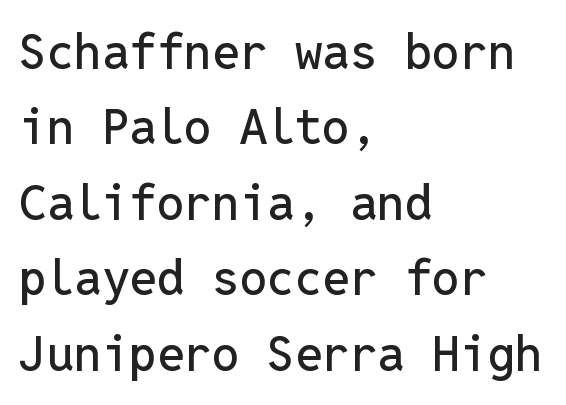
Q: Is the text italic (slanted)? A: No, it is upright.
Q: Is the typeface a serif or a sans-serif typeface? A: Sans-serif.
Q: Is the text underlined? A: No.
Q: How is the paragraph aligned? A: Left-aligned.
Q: Is the spacing between letters normal or unusually wide? A: Normal.
Q: Is the spacing between lines tight, normal or loose? A: Normal.
Q: Width (condensed, normal, or wide)? A: Normal.
Q: Stroke contrast? A: Low.
Q: x-height? A: Medium.
Q: Monospaced? A: Yes.
